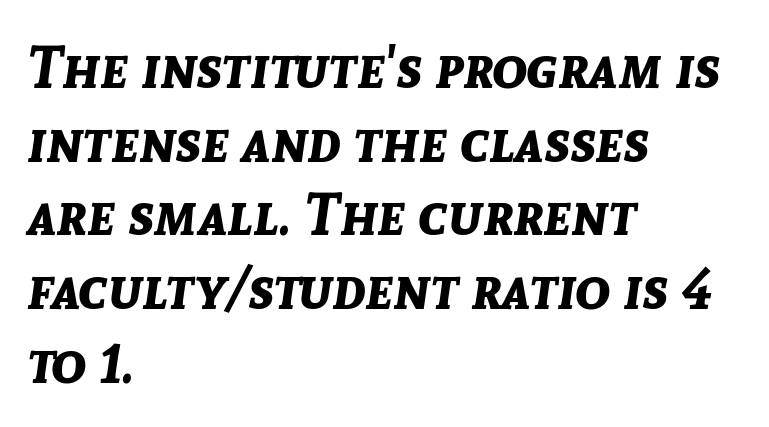
Q: Is the text bold? A: Yes.
Q: Is the text italic (slanted)? A: Yes, it leans right by about 8 degrees.
Q: Is the text underlined? A: No.
Q: How is the paragraph aligned? A: Left-aligned.
Q: Is the spacing between letters normal or unusually wide? A: Normal.
Q: Is the spacing between lines tight, normal or loose? A: Normal.
Q: Width (condensed, normal, or wide)? A: Normal.
Q: Stroke contrast? A: Low.
Q: x-height? A: Medium.
Q: Monospaced? A: No.
